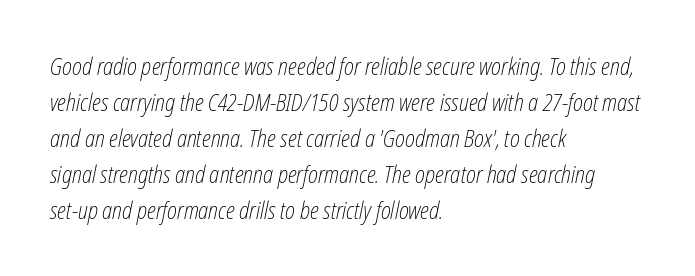
Successive baselines arrive at the customary interval. Only glyphs here, with clear space below each row. Weight: not bold — regular or lighter. The line texture is even and compact thanks to regular tracking. The paragraph has a hard left edge and a soft right edge. Slanted lettering throughout.
